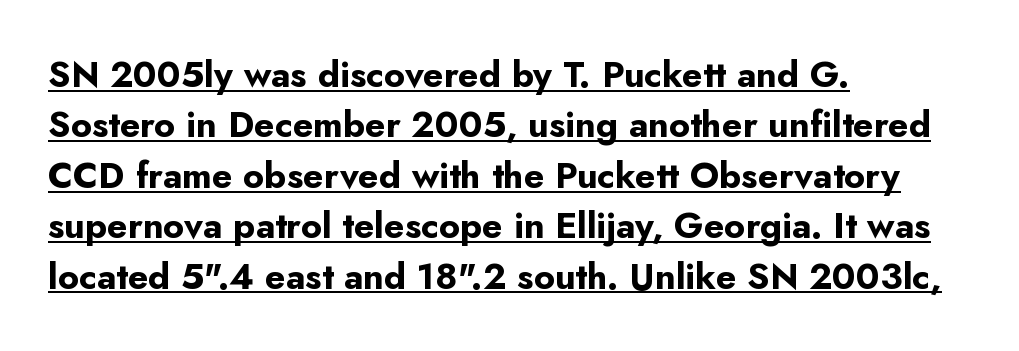
The image shows 36 px bold sans-serif type, upright; set left-aligned, normal line spacing (1.4x), normal letter spacing, underlined; low stroke contrast and a small x-height.
